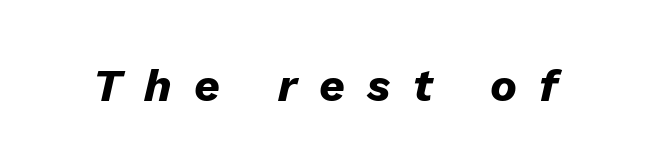
Q: Is the text bold? A: Yes.
Q: Is the text italic (slanted)? A: Yes, it leans right by about 13 degrees.
Q: Is the text underlined? A: No.
Q: Is the spacing between letters normal or unusually wide? A: Unusually wide.
Q: Width (condensed, normal, or wide)? A: Normal.
Q: Stroke contrast? A: Low.
Q: x-height? A: Medium.
Q: Monospaced? A: No.
